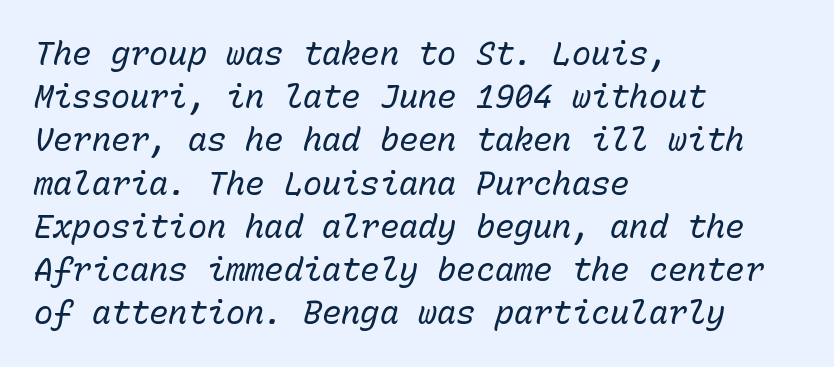
{"italic": "yes", "lean": "right", "slant_degrees": 15, "bold": "no", "weight": "regular", "width": "normal", "stroke_contrast": "low", "x_height": "medium", "monospaced": "yes", "underline": "no", "align": "left", "line_spacing": "normal", "line_spacing_ratio": 1.35, "letter_spacing": "normal", "letter_spacing_em": 0.0, "glyph_px": 32}
